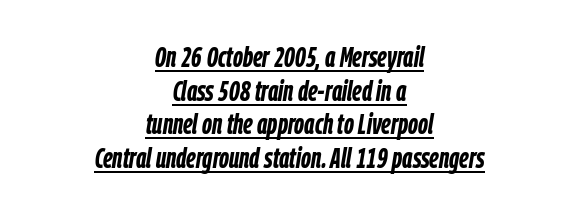
The specimen reads as italic at a glance. Neither beginnings nor endings align; midpoints do. Compared with an ordinary text face, these strokes are far heavier — a full bold. Think of a printed novel: that variable character pitch is what you see here. A continuous stroke trails under the words, as in a hyperlink. The letters sit at their default tracking, neither squeezed nor spread.
